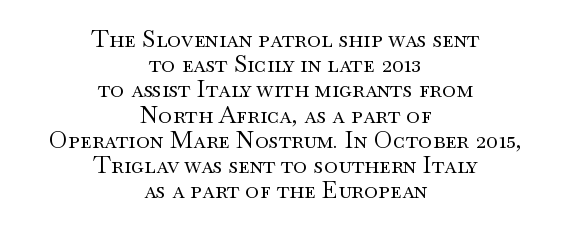
The image shows 24 px text type, upright; set centered, tight line spacing (1.05x), normal letter spacing, not underlined.
